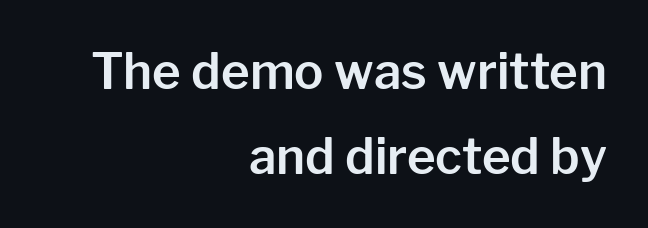
Q: Is the text italic (slanted)? A: No, it is upright.
Q: Is the typeface a serif or a sans-serif typeface? A: Sans-serif.
Q: Is the text underlined? A: No.
Q: How is the paragraph aligned? A: Right-aligned.
Q: Is the spacing between letters normal or unusually wide? A: Normal.
Q: Width (condensed, normal, or wide)? A: Normal.
Q: Stroke contrast? A: Low.
Q: x-height? A: Medium.
Q: Monospaced? A: No.
